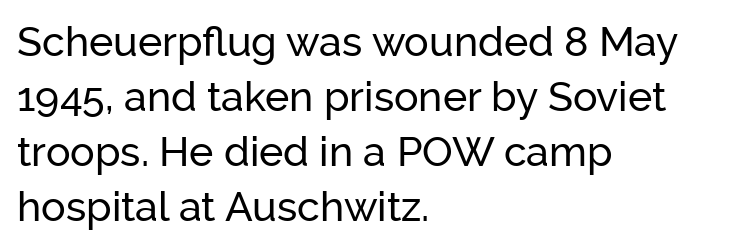
Alignment: flush left. The letters sit at their default tracking, neither squeezed nor spread. This sample keeps an unexceptional amount of space between lines. The axis of the letterforms is exactly vertical.
